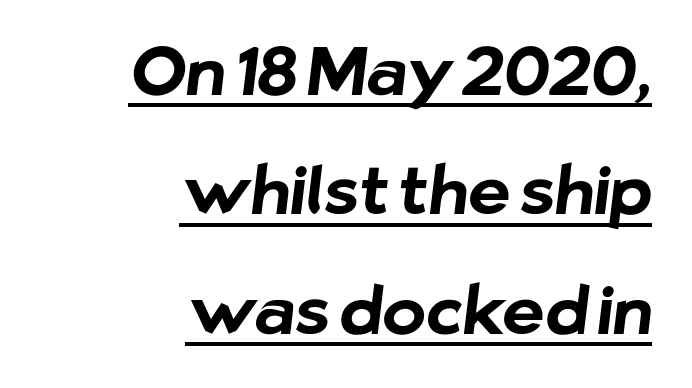
Q: Is the text bold? A: Yes.
Q: Is the typeface a serif or a sans-serif typeface? A: Sans-serif.
Q: Is the text underlined? A: Yes.
Q: How is the paragraph aligned? A: Right-aligned.
Q: Is the spacing between letters normal or unusually wide? A: Normal.
Q: Width (condensed, normal, or wide)? A: Normal.
Q: Stroke contrast? A: Low.
Q: x-height? A: Medium.
Q: Monospaced? A: No.
